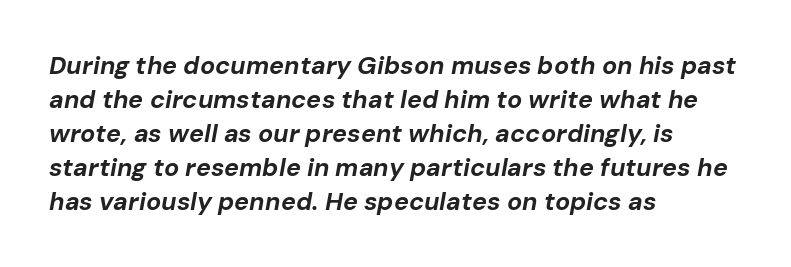
{"italic": "yes", "lean": "right", "slant_degrees": 10, "bold": "yes", "underline": "no", "align": "left", "line_spacing": "normal", "line_spacing_ratio": 1.36, "letter_spacing": "normal", "letter_spacing_em": 0.0, "glyph_px": 25}
